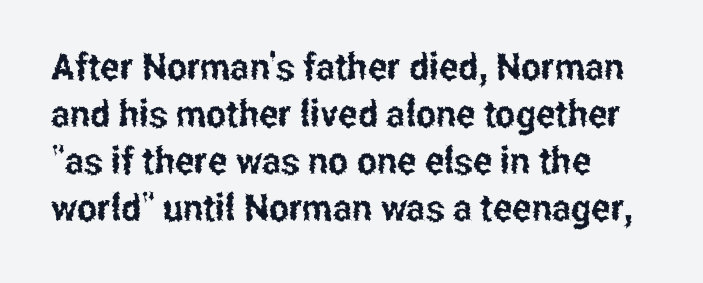
Honestly, the letter spacing is just normal — you wouldn't notice it. The passage is arranged the way most books set body copy — flush left. This sample has the flowing, uneven cadence of proportional lettering. Letterform terminals end flat and unadorned throughout the passage. Style check: upright. Underlining? Definitely not there.
